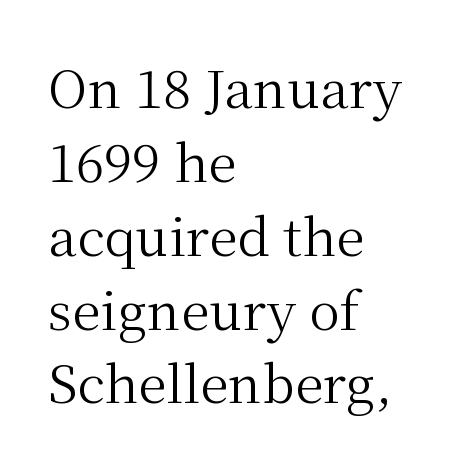
{"serif": "yes", "italic": "no", "bold": "no", "weight": "regular", "width": "normal", "stroke_contrast": "medium", "x_height": "medium", "monospaced": "no", "underline": "no", "align": "left", "line_spacing": "normal", "line_spacing_ratio": 1.42, "letter_spacing": "normal", "letter_spacing_em": 0.0, "glyph_px": 52}
